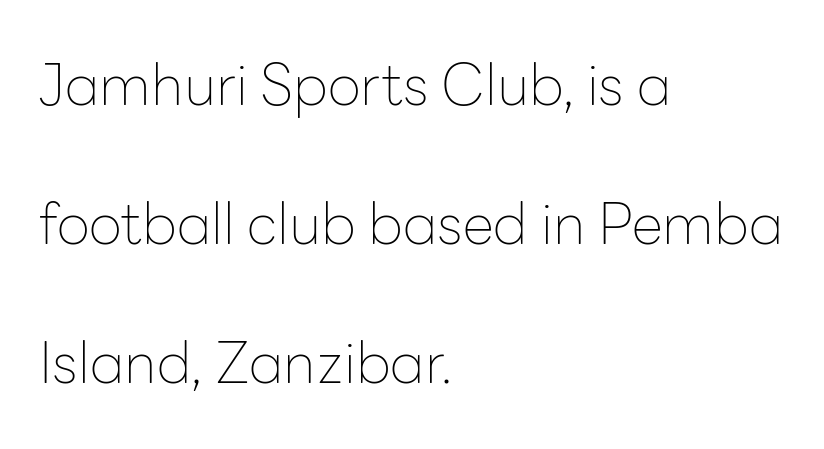
Q: Is the text bold? A: No.
Q: Is the text italic (slanted)? A: No, it is upright.
Q: Is the typeface a serif or a sans-serif typeface? A: Sans-serif.
Q: Is the text underlined? A: No.
Q: How is the paragraph aligned? A: Left-aligned.
Q: Is the spacing between letters normal or unusually wide? A: Normal.
Q: Is the spacing between lines tight, normal or loose? A: Loose.
Q: Width (condensed, normal, or wide)? A: Normal.
Q: Stroke contrast? A: Low.
Q: x-height? A: Medium.
Q: Monospaced? A: No.
